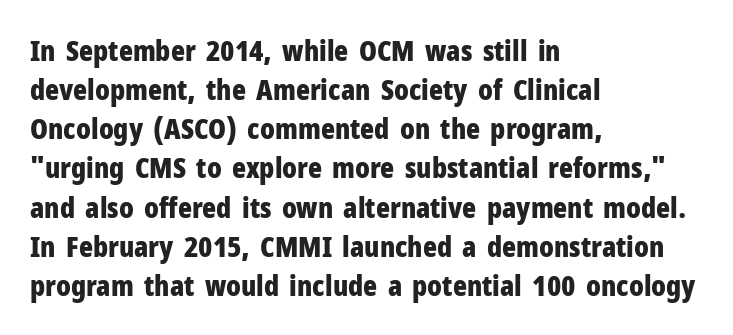
The image shows 29 px bold, condensed sans-serif type, upright; set left-aligned, normal line spacing (1.35x), normal letter spacing, not underlined; low stroke contrast and a medium x-height.
